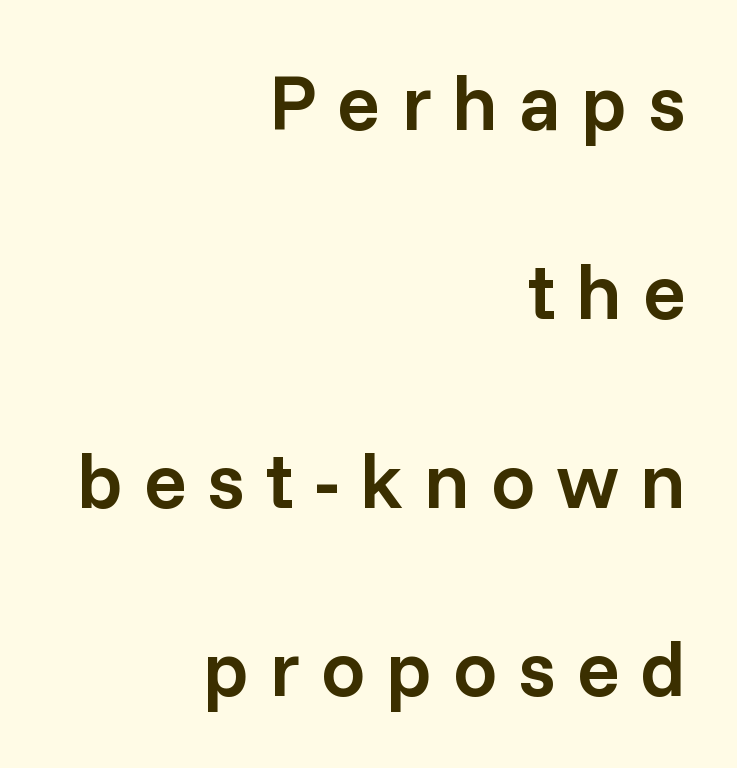
Q: Is the text bold? A: Semi-bold.
Q: Is the text italic (slanted)? A: No, it is upright.
Q: Is the typeface a serif or a sans-serif typeface? A: Sans-serif.
Q: Is the text underlined? A: No.
Q: How is the paragraph aligned? A: Right-aligned.
Q: Is the spacing between letters normal or unusually wide? A: Unusually wide.
Q: Is the spacing between lines tight, normal or loose? A: Loose.
Q: Width (condensed, normal, or wide)? A: Normal.
Q: Stroke contrast? A: Low.
Q: x-height? A: Medium.
Q: Monospaced? A: No.
